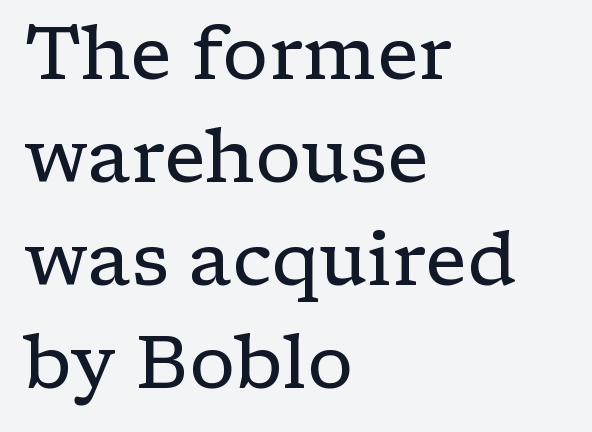
Ink coverage per letter is moderate at most. Does the type have serifs? Yes, each stem ends in a small foot. Words float on clear page, feet unadorned. The rendering anchors every line to the left-hand side.
